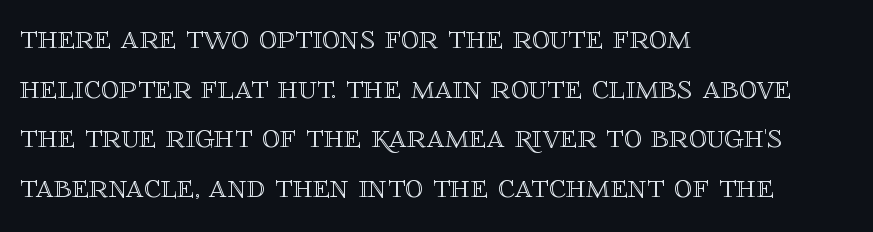
The image shows 36 px text type, upright; set left-aligned, normal line spacing (1.38x), normal letter spacing, not underlined; a large x-height.
